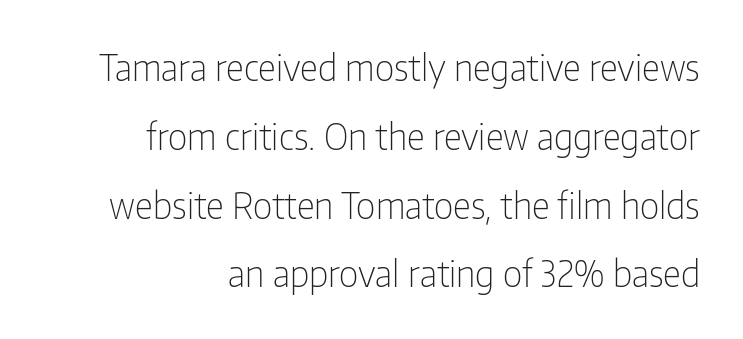
The image shows 36 px light, condensed sans-serif type, upright; set right-aligned, loose line spacing (1.91x), normal letter spacing, not underlined; low stroke contrast and a medium x-height.
